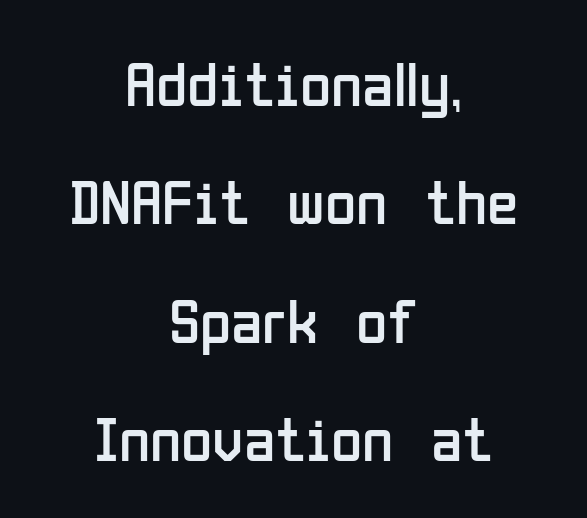
Q: Is the text bold? A: No.
Q: Is the text italic (slanted)? A: No, it is upright.
Q: Is the typeface a serif or a sans-serif typeface? A: Sans-serif.
Q: Is the text underlined? A: No.
Q: How is the paragraph aligned? A: Centered.
Q: Is the spacing between letters normal or unusually wide? A: Normal.
Q: Width (condensed, normal, or wide)? A: Condensed.
Q: Stroke contrast? A: Low.
Q: x-height? A: Medium.
Q: Monospaced? A: No.
